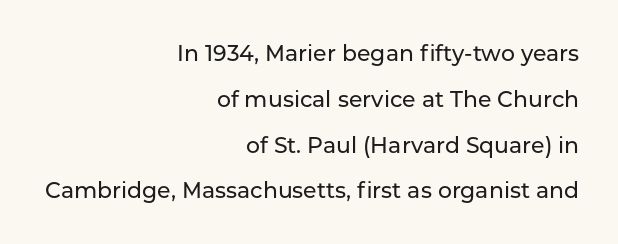
The compositor pushed each line to the right boundary. Quick note: interline space is abundant. Is there any slant? The stems are plumb. You could call the tracking neutral — neither tight nor loose. The space beneath each line is pristine and unruled.
